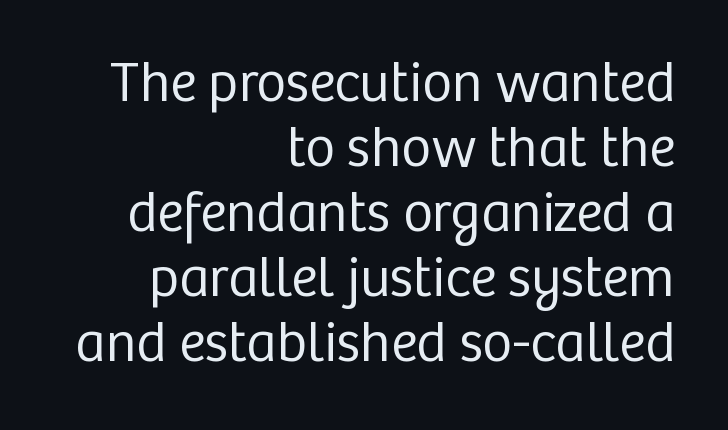
{"serif": "no", "italic": "no", "bold": "no", "weight": "regular", "width": "normal", "stroke_contrast": "low", "x_height": "medium", "monospaced": "no", "underline": "no", "align": "right", "line_spacing": "tight", "line_spacing_ratio": 1.14, "letter_spacing": "normal", "letter_spacing_em": 0.0, "glyph_px": 57}
